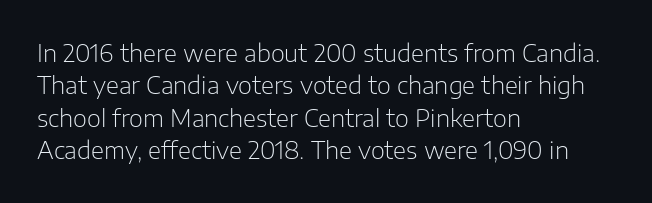
The image shows 24 px text type, upright; set left-aligned, normal line spacing (1.35x), normal letter spacing, not underlined.
